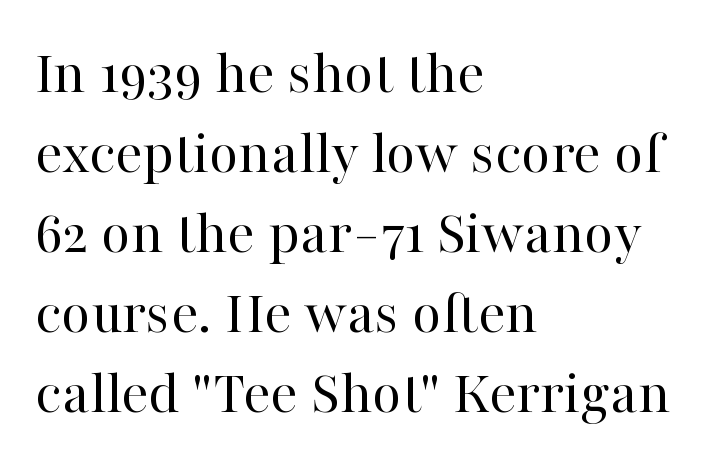
The image shows 64 px regular-weight serif type, upright; set left-aligned, normal line spacing (1.25x), normal letter spacing, not underlined; high stroke contrast and a medium x-height.
